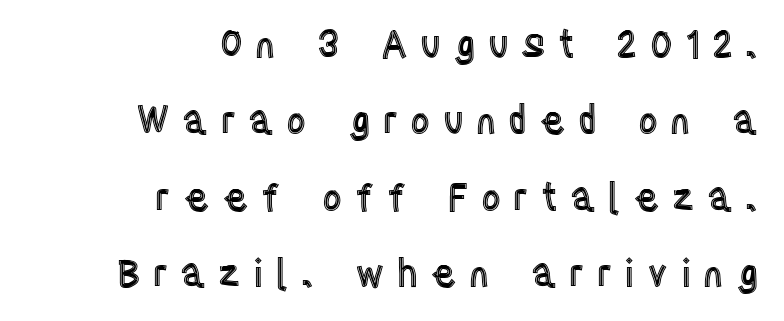
Looks like regular typesetting: each glyph gets only the width it needs. A typesetter would mark this as roman, not italic. In CSS terms this would be text-align: right. The zone under the glyphs is completely vacant. Glyph-to-glyph distance is far greater than everyday printed text.
